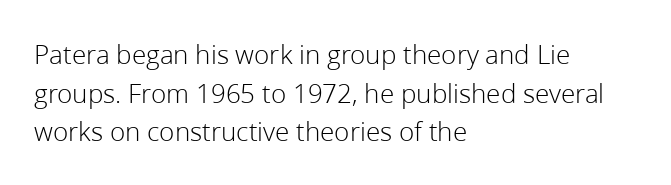
Q: Is the text bold? A: No.
Q: Is the text italic (slanted)? A: No, it is upright.
Q: Is the typeface a serif or a sans-serif typeface? A: Sans-serif.
Q: Is the text underlined? A: No.
Q: How is the paragraph aligned? A: Left-aligned.
Q: Is the spacing between letters normal or unusually wide? A: Normal.
Q: Is the spacing between lines tight, normal or loose? A: Normal.
Q: Width (condensed, normal, or wide)? A: Normal.
Q: Stroke contrast? A: Low.
Q: x-height? A: Medium.
Q: Monospaced? A: No.
